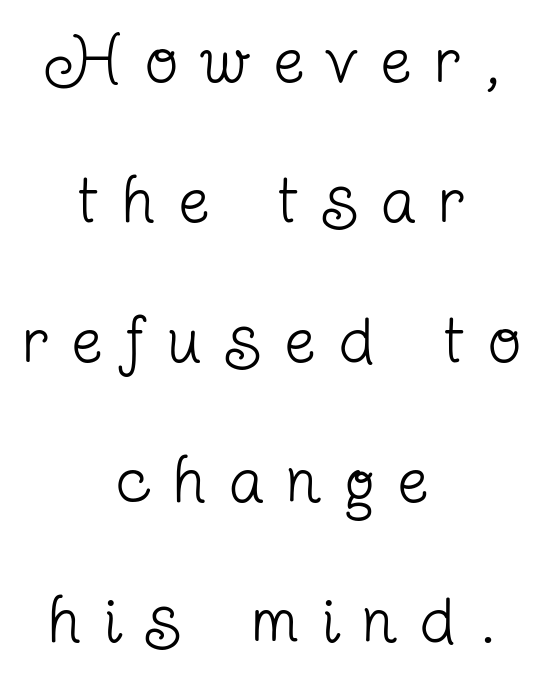
{"serif": "yes", "italic": "no", "bold": "no", "weight": "regular", "width": "condensed", "stroke_contrast": "low", "x_height": "medium", "monospaced": "no", "underline": "no", "align": "center", "line_spacing": "loose", "line_spacing_ratio": 2.09, "letter_spacing": "wide", "letter_spacing_em": 0.37, "glyph_px": 67}
